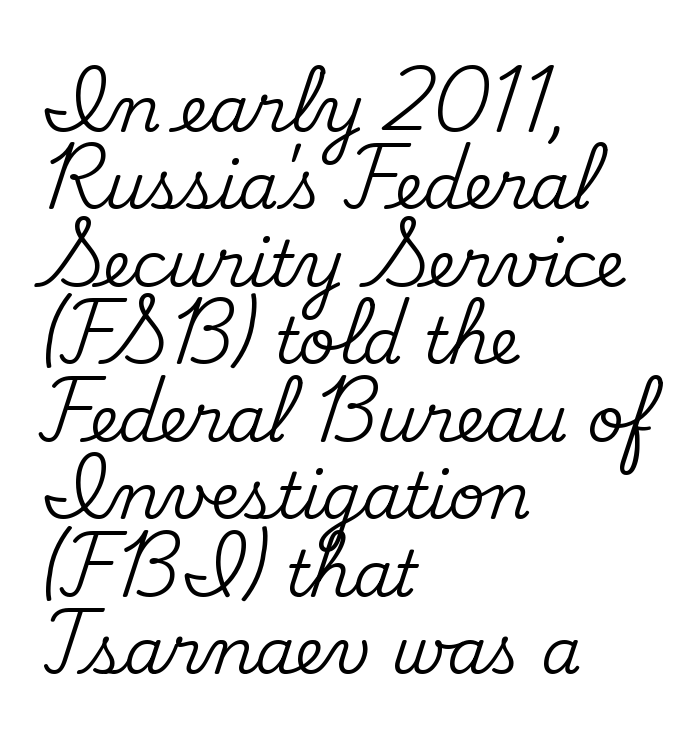
The image shows 64 px text type; set left-aligned, line spacing 1.21x, normal letter spacing, not underlined; medium stroke contrast and a small x-height.
